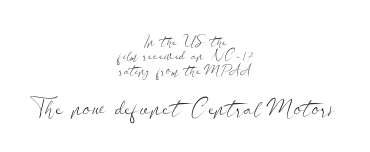
{"bold": "no", "underline": "no", "align": "center", "line_spacing": "tight", "line_spacing_ratio": 1.03, "letter_spacing": "normal", "letter_spacing_em": 0.0, "larger_block": "second", "size_ratio": 1.64, "glyph_px": 23}
